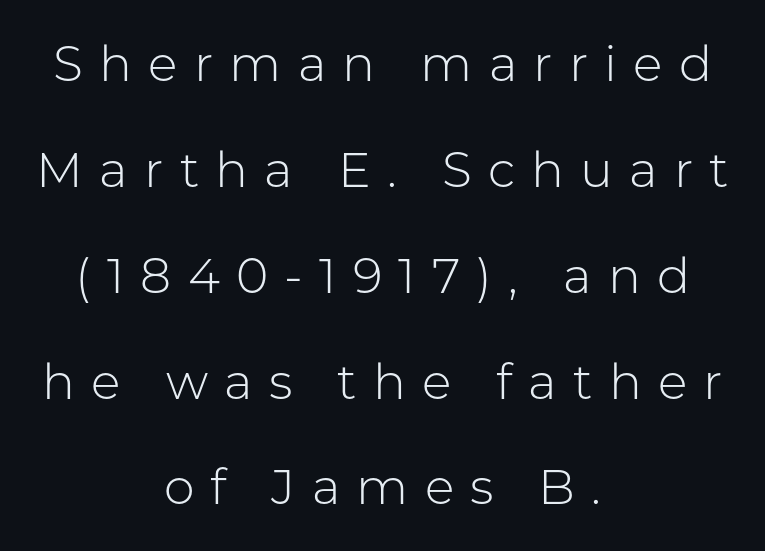
{"serif": "no", "italic": "no", "bold": "no", "weight": "light", "width": "normal", "stroke_contrast": "low", "x_height": "medium", "monospaced": "no", "underline": "no", "align": "center", "line_spacing": "loose", "line_spacing_ratio": 2.16, "letter_spacing": "wide", "letter_spacing_em": 0.33, "glyph_px": 49}
